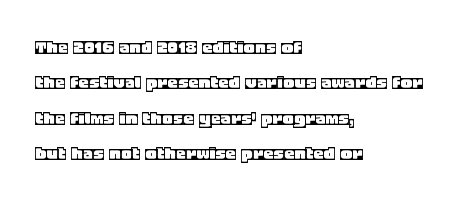
The horizontal fit of the characters is conventional and even. Underline: absent. Characters remain perfectly vertical along every line. The leading is moderate, giving the passage an even texture. Alignment: flush left.
